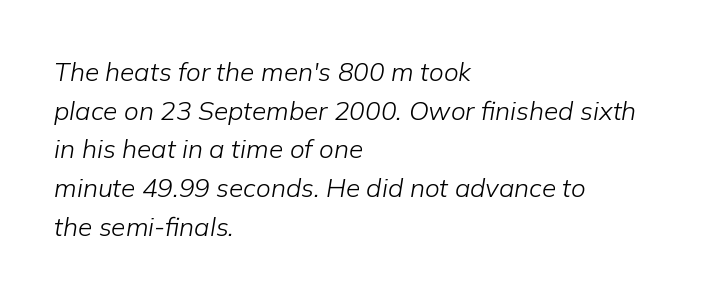
One-word summary of the alignment: left. The letters are slanted; this is an italic face. Successive baselines arrive at the customary interval. Does extra space separate the letters? No, they use regular spacing. Heft: none added — not bold. Descenders hang freely into open space.
